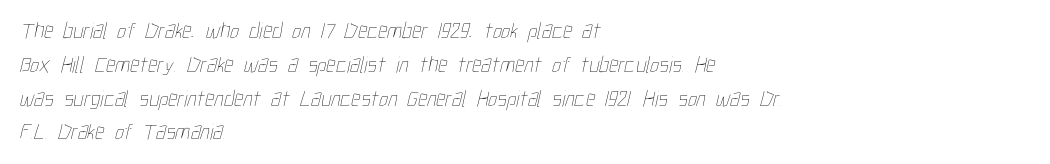
The image shows 23 px text type; set left-aligned, normal line spacing (1.47x), normal letter spacing, not underlined.
